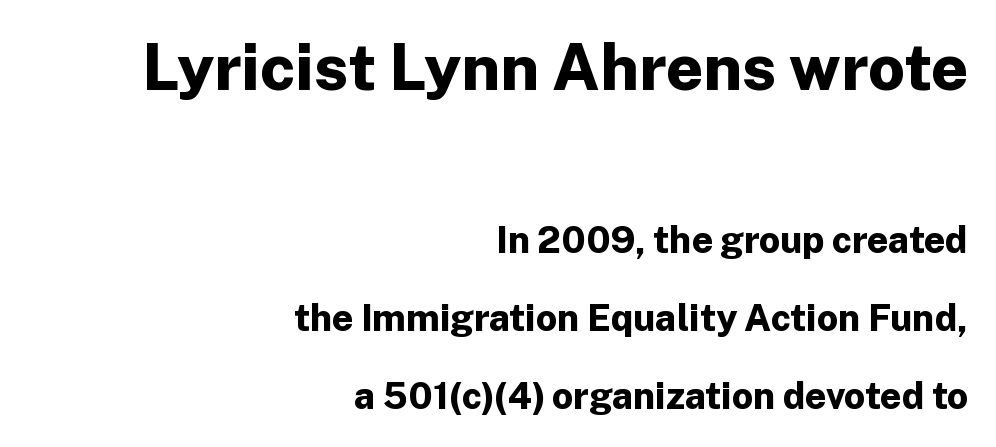
The image shows 65 px bold sans-serif type, upright; set right-aligned, loose line spacing (2.11x), normal letter spacing, not underlined; the first (top) block is 1.76x larger; low stroke contrast and a medium x-height.
